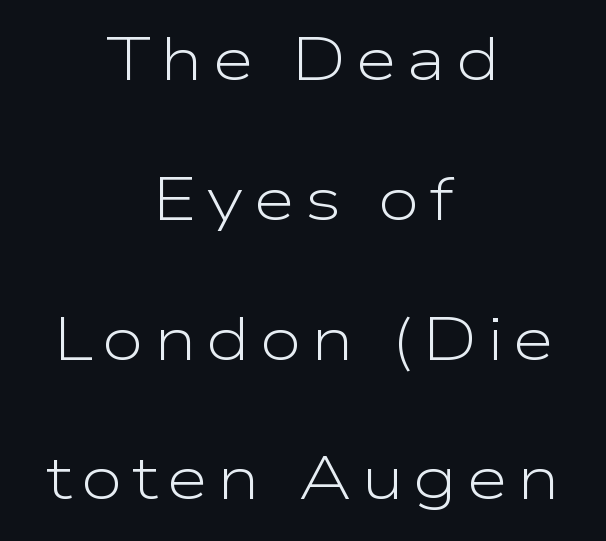
The image shows 60 px light, wide sans-serif type, upright; set centered, loose line spacing (2.33x), not underlined; low stroke contrast and a medium x-height.
